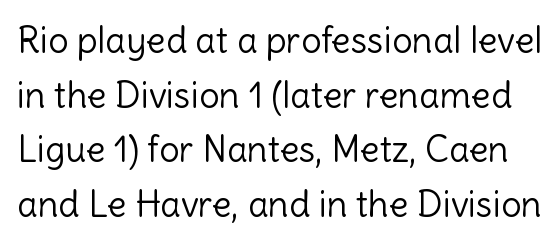
Q: Is the text bold? A: No.
Q: Is the text italic (slanted)? A: No, it is upright.
Q: Is the typeface a serif or a sans-serif typeface? A: Sans-serif.
Q: Is the text underlined? A: No.
Q: Is the spacing between letters normal or unusually wide? A: Normal.
Q: Is the spacing between lines tight, normal or loose? A: Normal.
Q: Width (condensed, normal, or wide)? A: Normal.
Q: x-height? A: Medium.
Q: Monospaced? A: No.
